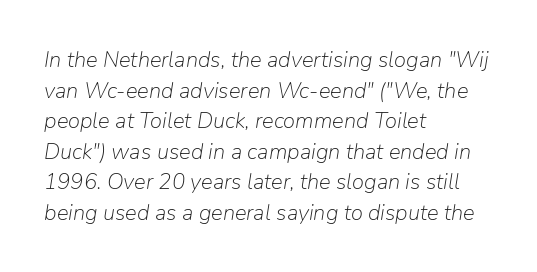
{"italic": "yes", "lean": "right", "slant_degrees": 9, "bold": "no", "underline": "no", "align": "left", "line_spacing": "normal", "line_spacing_ratio": 1.39, "letter_spacing": "normal", "letter_spacing_em": 0.0, "glyph_px": 22}
